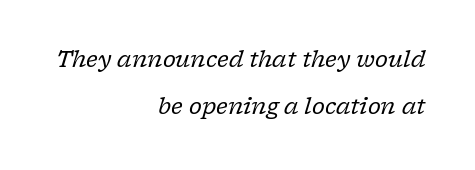
{"italic": "yes", "lean": "right", "slant_degrees": 17, "bold": "no", "underline": "no", "align": "right", "line_spacing": "loose", "line_spacing_ratio": 2.12, "letter_spacing": "normal", "letter_spacing_em": 0.0, "glyph_px": 22}
